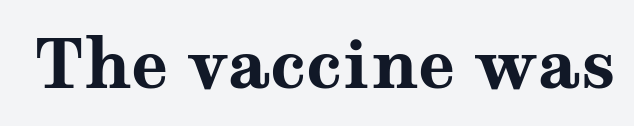
The image shows 68 px bold, wide serif type, upright; set normal letter spacing, not underlined; medium stroke contrast and a medium x-height.
